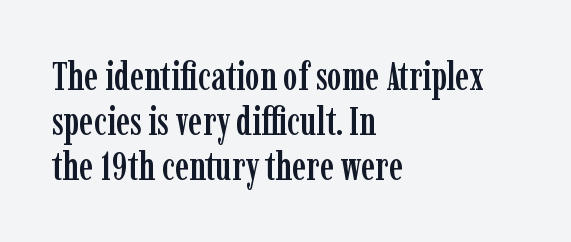
Q: Is the text italic (slanted)? A: No, it is upright.
Q: Is the typeface a serif or a sans-serif typeface? A: Serif.
Q: Is the text underlined? A: No.
Q: How is the paragraph aligned? A: Left-aligned.
Q: Is the spacing between letters normal or unusually wide? A: Normal.
Q: Is the spacing between lines tight, normal or loose? A: Tight.
Q: Width (condensed, normal, or wide)? A: Condensed.
Q: Stroke contrast? A: Low.
Q: x-height? A: Medium.
Q: Monospaced? A: No.
